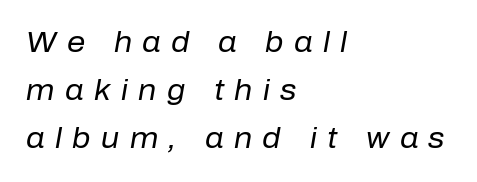
The image shows 29 px regular-weight type, italic (leaning right); set left-aligned, normal line spacing (1.66x), unusually wide letter spacing (+0.36 em), not underlined; low stroke contrast and a medium x-height.
